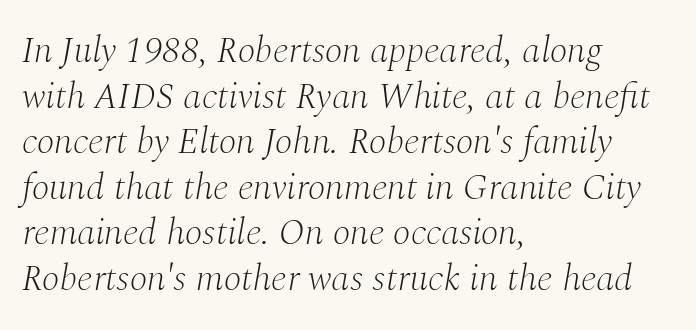
The image shows 37 px light serif type, italic (leaning right); set left-aligned, line spacing 1.23x, normal letter spacing, not underlined; medium stroke contrast and a medium x-height.
